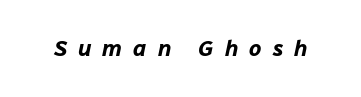
The image shows 22 px bold type, italic (leaning right); set unusually wide letter spacing (+0.5 em), not underlined.
